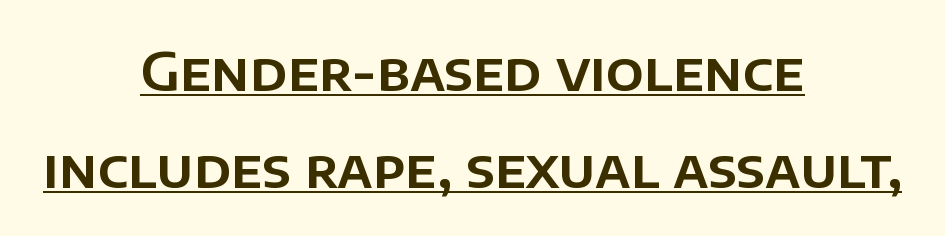
The image shows 53 px sans-serif type, upright; set centered, line spacing 1.83x, normal letter spacing, underlined; low stroke contrast and a large x-height.
